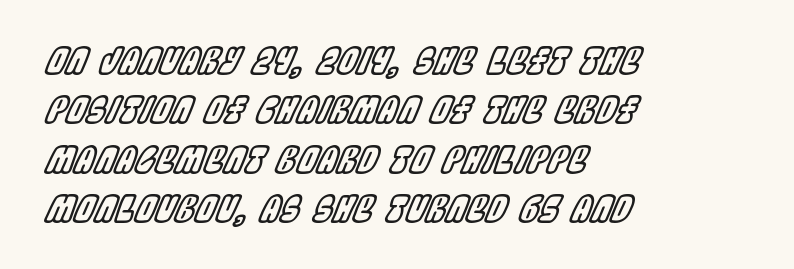
The image shows 36 px condensed type, italic (leaning right); set left-aligned, normal line spacing (1.37x), normal letter spacing, not underlined; a large x-height.
